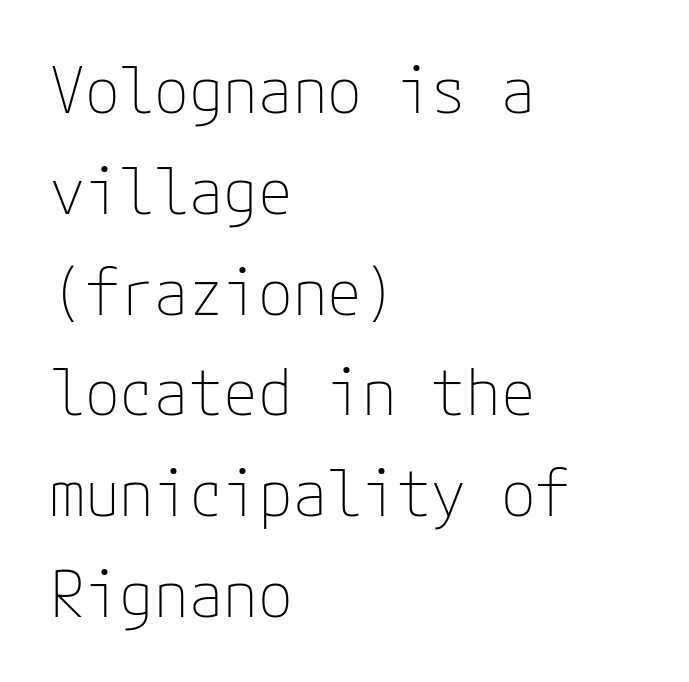
Q: Is the text bold? A: No.
Q: Is the text italic (slanted)? A: No, it is upright.
Q: Is the typeface a serif or a sans-serif typeface? A: Sans-serif.
Q: Is the text underlined? A: No.
Q: How is the paragraph aligned? A: Left-aligned.
Q: Is the spacing between letters normal or unusually wide? A: Normal.
Q: Is the spacing between lines tight, normal or loose? A: Normal.
Q: Width (condensed, normal, or wide)? A: Normal.
Q: Stroke contrast? A: Low.
Q: x-height? A: Medium.
